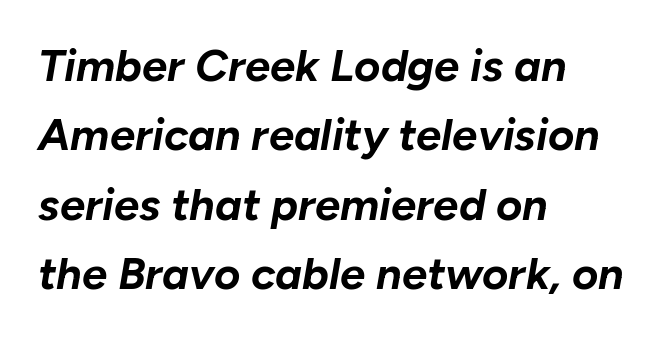
A typesetter would call this zero additional tracking. Letters rest on an invisible, unmarked baseline. Line starts are locked; line ends wander. The space between consecutive lines is moderate. Is the type bold? Yes — the strokes are clearly thick and heavy. Think of a printed novel: that variable character pitch is what you see here.
